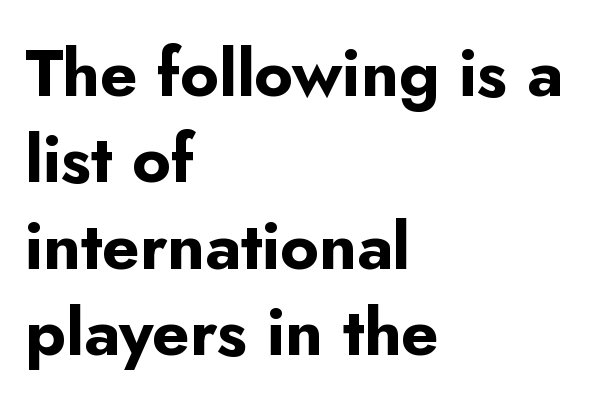
Q: Is the text bold? A: Yes.
Q: Is the text italic (slanted)? A: No, it is upright.
Q: Is the typeface a serif or a sans-serif typeface? A: Sans-serif.
Q: Is the text underlined? A: No.
Q: How is the paragraph aligned? A: Left-aligned.
Q: Is the spacing between letters normal or unusually wide? A: Normal.
Q: Is the spacing between lines tight, normal or loose? A: Normal.
Q: Width (condensed, normal, or wide)? A: Normal.
Q: Stroke contrast? A: Low.
Q: x-height? A: Small.
Q: Monospaced? A: No.
